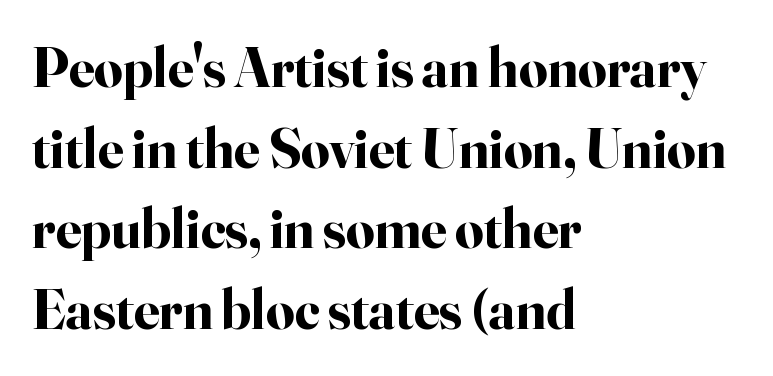
Q: Is the text bold? A: Yes.
Q: Is the text italic (slanted)? A: No, it is upright.
Q: Is the typeface a serif or a sans-serif typeface? A: Serif.
Q: Is the text underlined? A: No.
Q: How is the paragraph aligned? A: Left-aligned.
Q: Is the spacing between letters normal or unusually wide? A: Normal.
Q: Is the spacing between lines tight, normal or loose? A: Normal.
Q: Width (condensed, normal, or wide)? A: Normal.
Q: Stroke contrast? A: High.
Q: x-height? A: Small.
Q: Monospaced? A: No.
